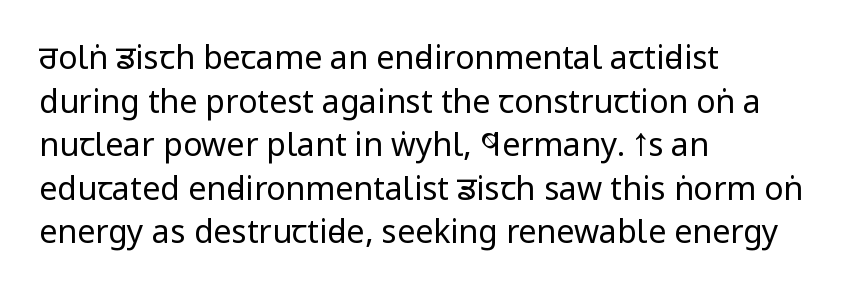
Stems here are at most as thick as an everyday book face. The leading is moderate, giving the passage an even texture. Rendered with straight, roman letterforms. Default kerning and tracking; the words read as compact shapes.
